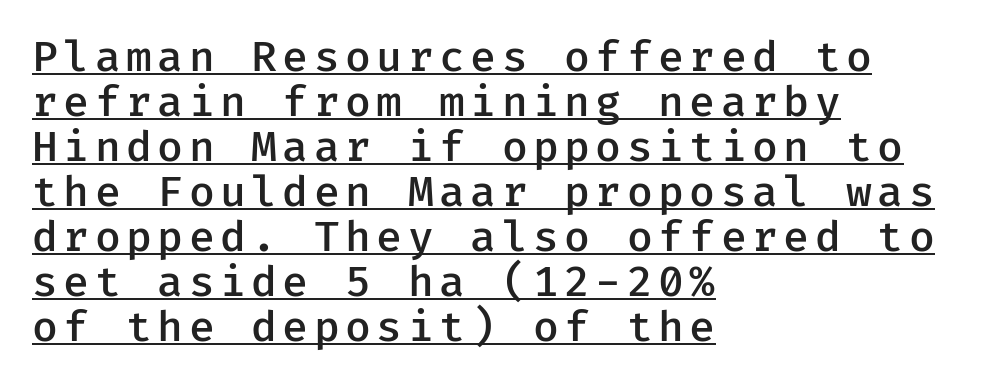
Decoration check: the copy is underlined. Posture: vertical. Strokes here are thickened, but only to semibold level. Where is the straight margin? On the left. What kind of face is this? One without serifs — a sans.
